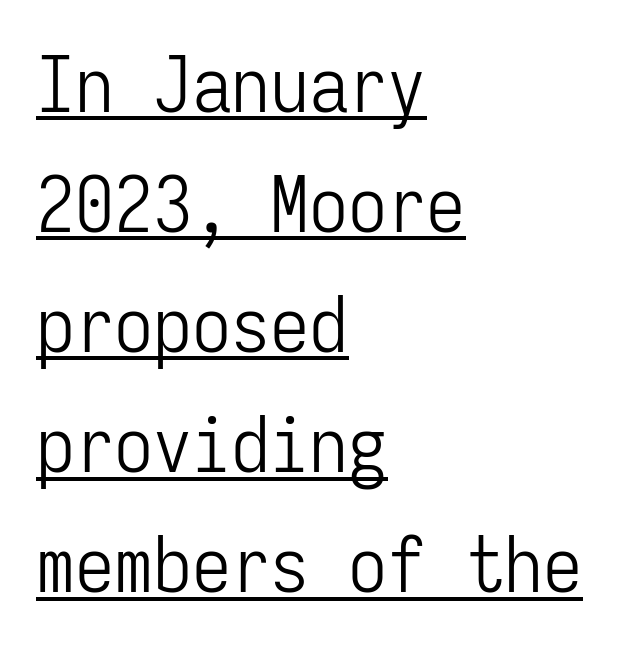
The image shows 78 px light, condensed sans-serif type, upright, monospaced; set left-aligned, normal line spacing (1.54x), normal letter spacing, underlined; low stroke contrast and a medium x-height.
